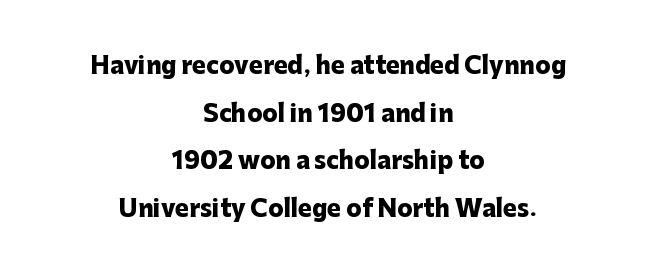
Q: Is the text bold? A: Yes.
Q: Is the text italic (slanted)? A: No, it is upright.
Q: Is the text underlined? A: No.
Q: How is the paragraph aligned? A: Centered.
Q: Is the spacing between letters normal or unusually wide? A: Normal.
Q: Is the spacing between lines tight, normal or loose? A: Loose.
